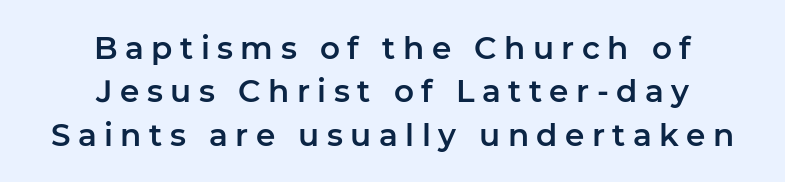
The image shows 31 px sans-serif type, upright; set centered, normal line spacing (1.4x), unusually wide letter spacing (+0.24 em), not underlined; low stroke contrast and a medium x-height.
